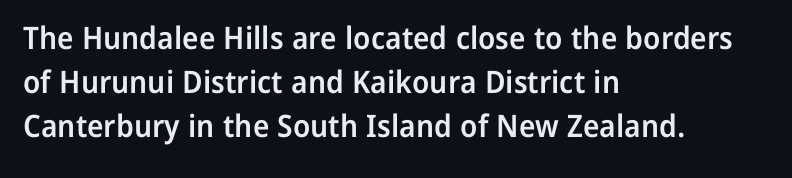
Caption: multi-line text, flush left, ragged right. How heavy is the stroke? Medium-heavy — a semibold, shy of bold. Does the lettering tilt? It doesn't — this is upright. Note the varied advance widths — an 'i' is clearly narrower than an 'm'. Clear beneath every line of the passage.
